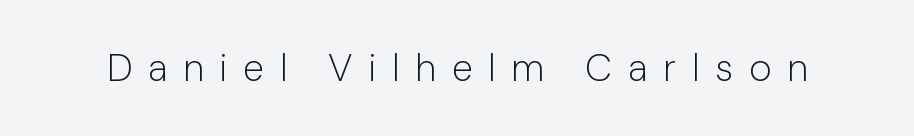
{"serif": "no", "italic": "no", "bold": "no", "weight": "light", "width": "normal", "stroke_contrast": "low", "x_height": "medium", "monospaced": "no", "underline": "no", "letter_spacing": "wide", "letter_spacing_em": 0.42, "glyph_px": 38}
